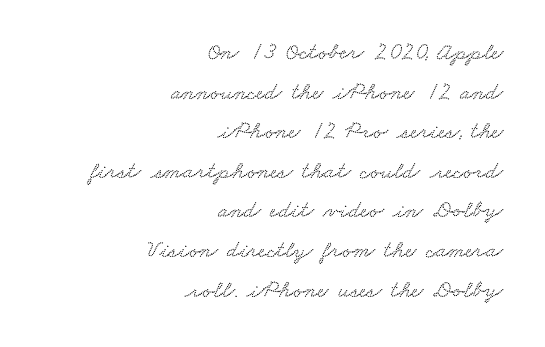
Q: Is the text underlined? A: No.
Q: How is the paragraph aligned? A: Right-aligned.
Q: Is the spacing between letters normal or unusually wide? A: Normal.
Q: Is the spacing between lines tight, normal or loose? A: Normal.
